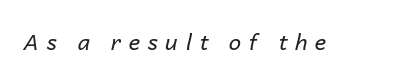
{"italic": "yes", "lean": "right", "slant_degrees": 14, "bold": "no", "underline": "no", "letter_spacing": "wide", "letter_spacing_em": 0.35, "glyph_px": 22}
